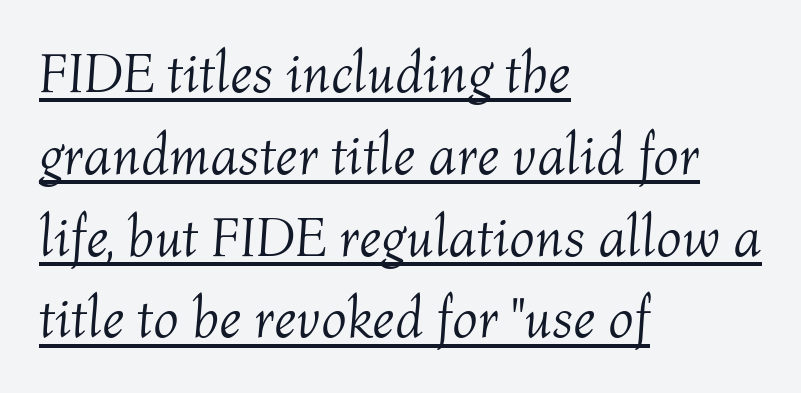
Q: Is the text bold? A: No.
Q: Is the text italic (slanted)? A: Yes, it leans right by about 4 degrees.
Q: Is the text underlined? A: Yes.
Q: How is the paragraph aligned? A: Left-aligned.
Q: Is the spacing between letters normal or unusually wide? A: Normal.
Q: Is the spacing between lines tight, normal or loose? A: Normal.
Q: Width (condensed, normal, or wide)? A: Normal.
Q: Stroke contrast? A: Medium.
Q: x-height? A: Medium.
Q: Monospaced? A: No.
